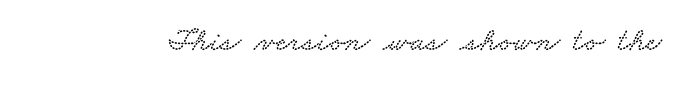
{"serif": "yes", "width": "wide", "stroke_contrast": "low", "x_height": "small", "monospaced": "no", "underline": "no", "letter_spacing": "normal", "letter_spacing_em": 0.0, "glyph_px": 33}
